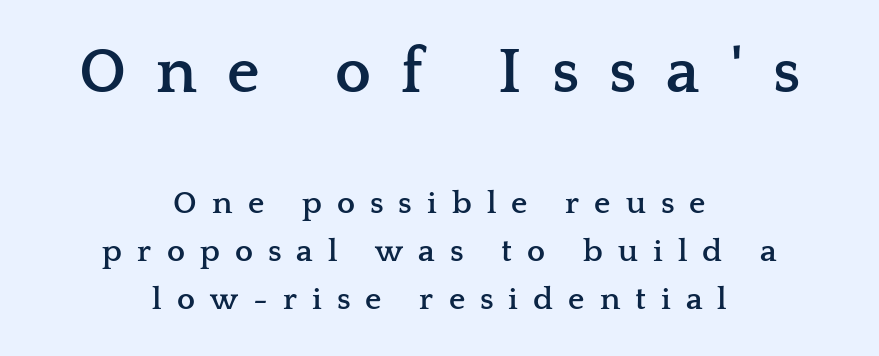
{"serif": "yes", "italic": "no", "bold": "yes", "weight": "semibold", "width": "wide", "stroke_contrast": "low", "x_height": "medium", "monospaced": "no", "underline": "no", "align": "center", "line_spacing": "normal", "line_spacing_ratio": 1.51, "letter_spacing": "wide", "letter_spacing_em": 0.47, "larger_block": "first", "size_ratio": 2.0, "glyph_px": 64}
